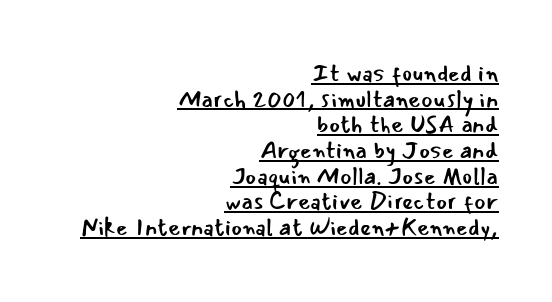
Q: Is the text bold? A: No.
Q: Is the text italic (slanted)? A: No, it is upright.
Q: Is the text underlined? A: Yes.
Q: How is the paragraph aligned? A: Right-aligned.
Q: Is the spacing between letters normal or unusually wide? A: Normal.
Q: Is the spacing between lines tight, normal or loose? A: Tight.
